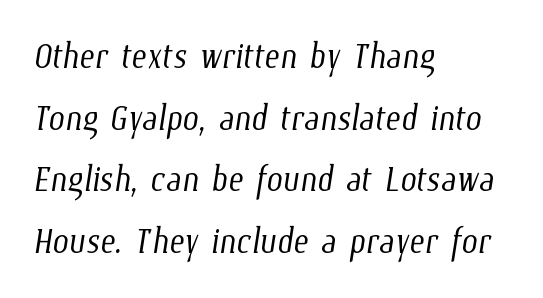
{"bold": "no", "weight": "light", "width": "condensed", "stroke_contrast": "low", "x_height": "medium", "monospaced": "no", "underline": "no", "align": "left", "line_spacing": "normal", "line_spacing_ratio": 1.34, "letter_spacing": "normal", "letter_spacing_em": 0.0, "glyph_px": 46}
